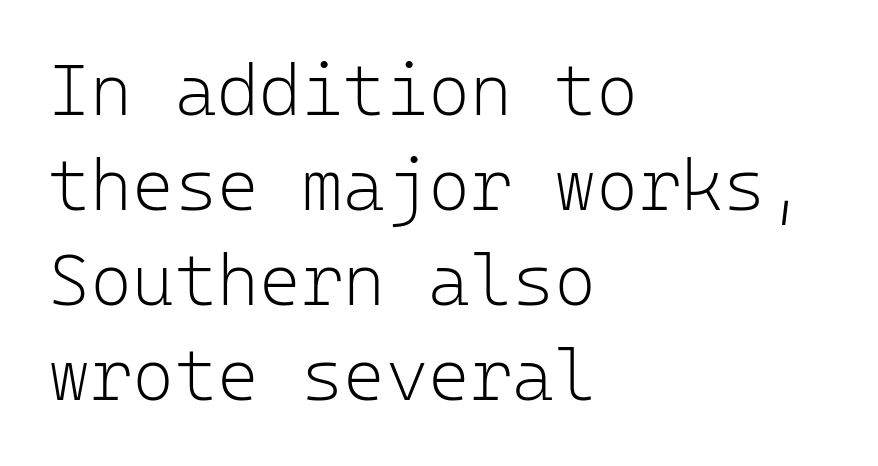
Q: Is the text bold? A: No.
Q: Is the text italic (slanted)? A: No, it is upright.
Q: Is the typeface a serif or a sans-serif typeface? A: Sans-serif.
Q: Is the text underlined? A: No.
Q: How is the paragraph aligned? A: Left-aligned.
Q: Is the spacing between letters normal or unusually wide? A: Normal.
Q: Is the spacing between lines tight, normal or loose? A: Normal.
Q: Width (condensed, normal, or wide)? A: Normal.
Q: Stroke contrast? A: Low.
Q: x-height? A: Medium.
Q: Monospaced? A: Yes.
